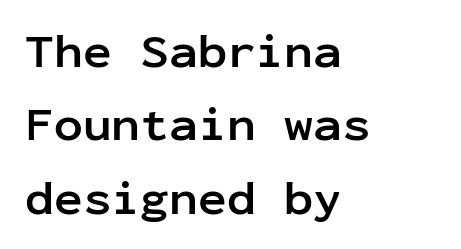
Q: Is the text bold? A: Yes.
Q: Is the text italic (slanted)? A: No, it is upright.
Q: Is the typeface a serif or a sans-serif typeface? A: Sans-serif.
Q: Is the text underlined? A: No.
Q: How is the paragraph aligned? A: Left-aligned.
Q: Is the spacing between letters normal or unusually wide? A: Normal.
Q: Is the spacing between lines tight, normal or loose? A: Normal.
Q: Width (condensed, normal, or wide)? A: Normal.
Q: Stroke contrast? A: Low.
Q: x-height? A: Medium.
Q: Monospaced? A: Yes.
